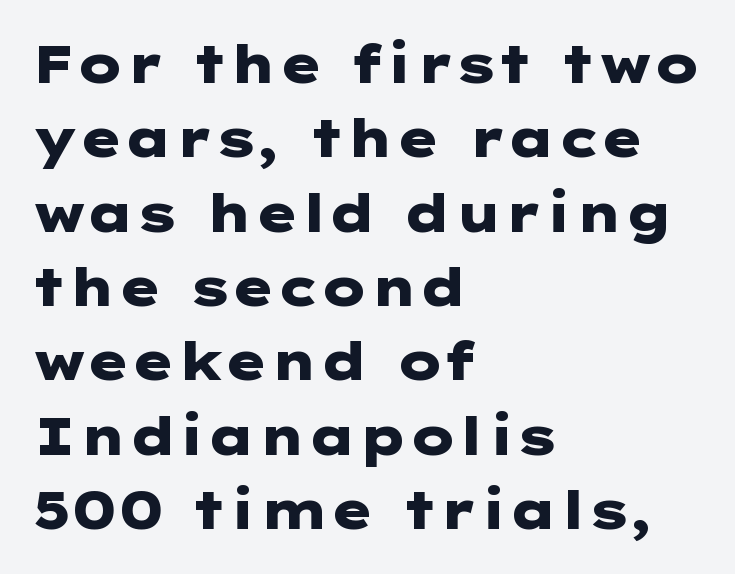
{"serif": "no", "italic": "no", "bold": "yes", "weight": "heavy", "width": "wide", "stroke_contrast": "low", "x_height": "medium", "underline": "no", "align": "left", "line_spacing": "normal", "line_spacing_ratio": 1.43, "letter_spacing": "normal", "letter_spacing_em": 0.0, "glyph_px": 52}
